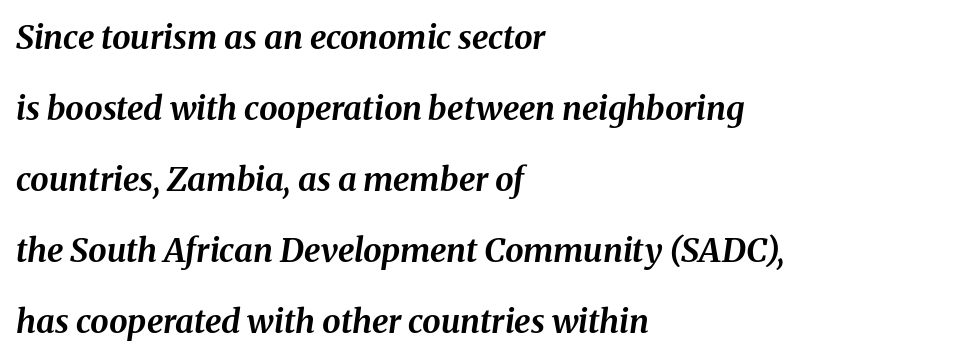
Q: Is the text bold? A: Yes.
Q: Is the text italic (slanted)? A: Yes, it leans right by about 8 degrees.
Q: Is the text underlined? A: No.
Q: How is the paragraph aligned? A: Left-aligned.
Q: Is the spacing between letters normal or unusually wide? A: Normal.
Q: Is the spacing between lines tight, normal or loose? A: Loose.
Q: Width (condensed, normal, or wide)? A: Normal.
Q: Stroke contrast? A: Medium.
Q: x-height? A: Medium.
Q: Monospaced? A: No.
